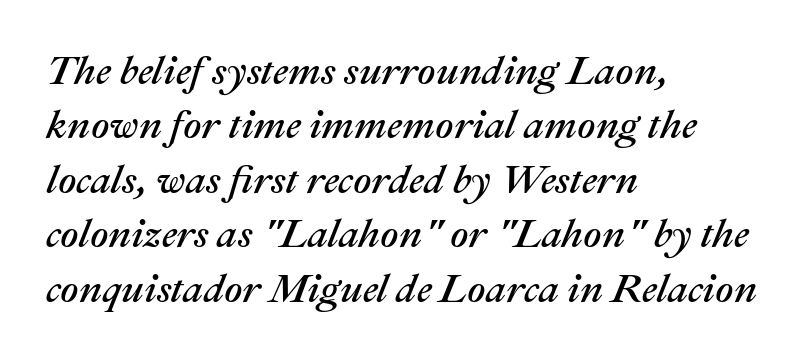
The image shows 40 px text type, italic (leaning right); set left-aligned, normal line spacing (1.36x), normal letter spacing, not underlined; medium stroke contrast and a medium x-height.
